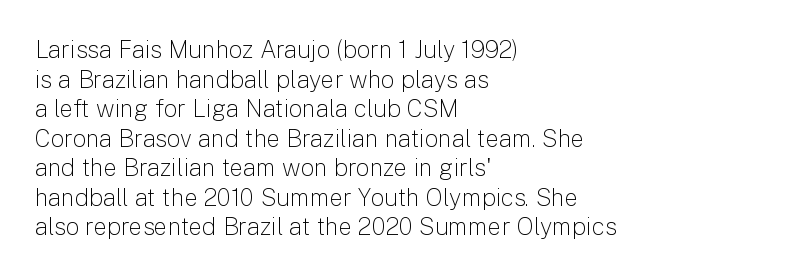
The image shows 24 px text type, upright; set left-aligned, line spacing 1.23x, normal letter spacing, not underlined.
